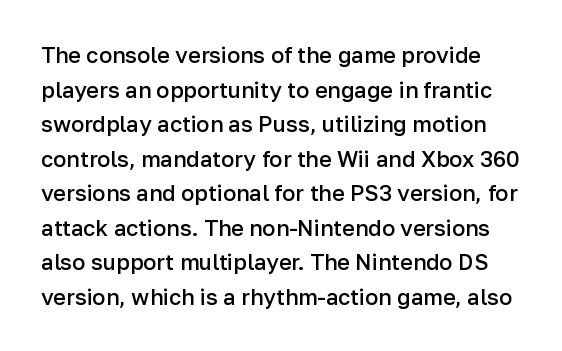
Q: Is the text bold? A: Semi-bold.
Q: Is the text italic (slanted)? A: No, it is upright.
Q: Is the text underlined? A: No.
Q: Is the spacing between letters normal or unusually wide? A: Normal.
Q: Is the spacing between lines tight, normal or loose? A: Normal.
